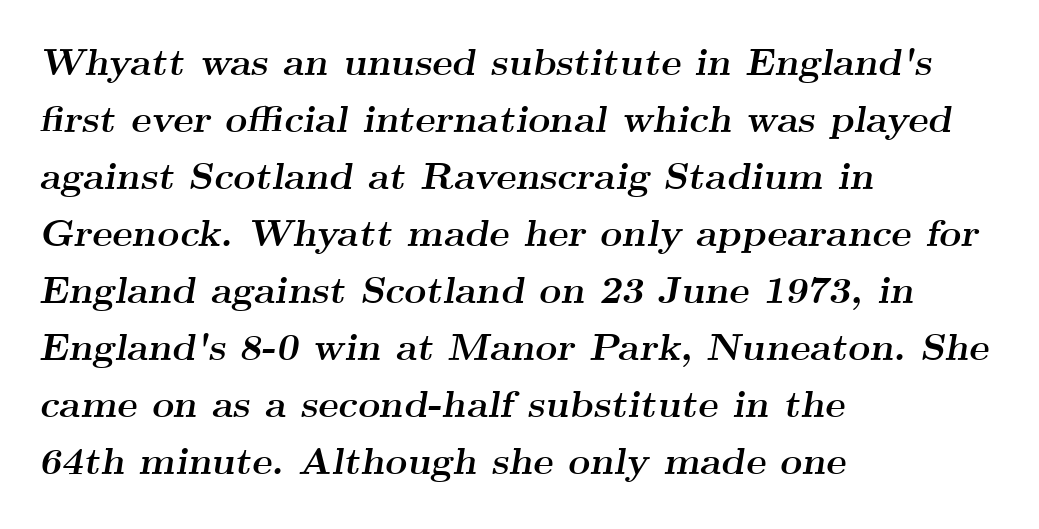
Tracking here is standard; glyphs follow each other at the usual distance. The gap between lines stays unmarked. Italic: yes, the glyphs are oblique. The rendering uses a moderate line-height, typical for paragraphs.
